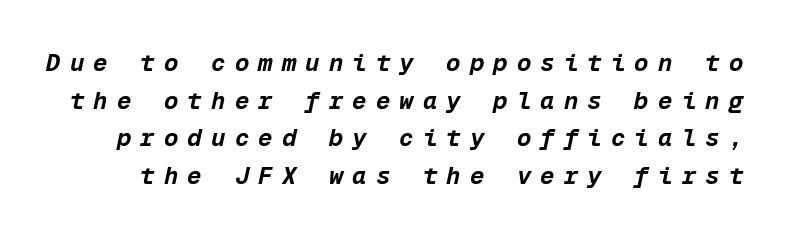
Q: Is the text bold? A: Yes.
Q: Is the text italic (slanted)? A: Yes, it leans right by about 12 degrees.
Q: Is the text underlined? A: No.
Q: Is the spacing between letters normal or unusually wide? A: Unusually wide.
Q: Is the spacing between lines tight, normal or loose? A: Normal.
